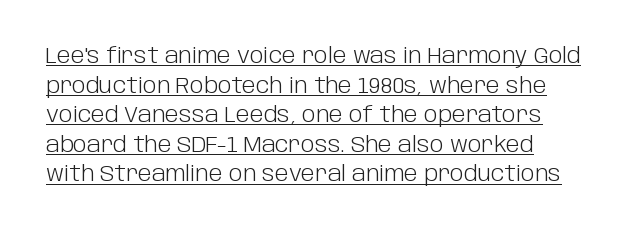
Q: Is the text bold? A: No.
Q: Is the text italic (slanted)? A: No, it is upright.
Q: Is the text underlined? A: Yes.
Q: Is the spacing between letters normal or unusually wide? A: Normal.
Q: Is the spacing between lines tight, normal or loose? A: Normal.
